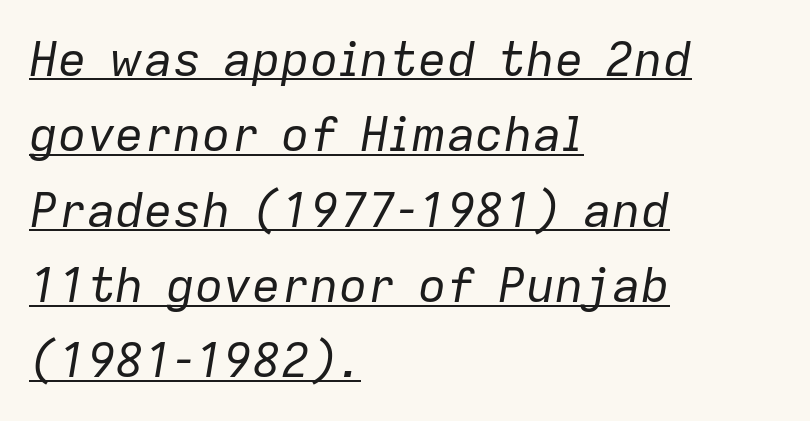
Q: Is the text bold? A: No.
Q: Is the text italic (slanted)? A: Yes, it leans right by about 9 degrees.
Q: Is the text underlined? A: Yes.
Q: How is the paragraph aligned? A: Left-aligned.
Q: Is the spacing between letters normal or unusually wide? A: Normal.
Q: Is the spacing between lines tight, normal or loose? A: Normal.
Q: Width (condensed, normal, or wide)? A: Normal.
Q: Stroke contrast? A: Low.
Q: x-height? A: Medium.
Q: Monospaced? A: No.
